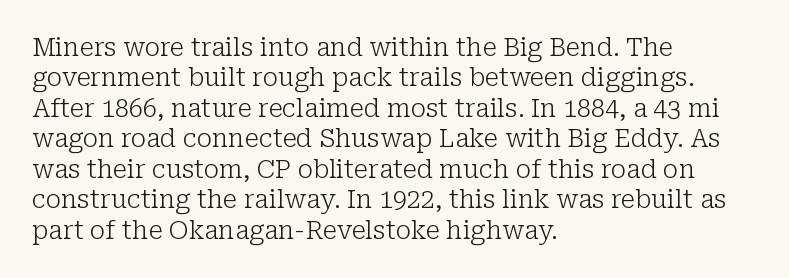
{"italic": "no", "bold": "no", "underline": "no", "align": "left", "line_spacing_ratio": 1.22, "letter_spacing": "normal", "letter_spacing_em": 0.0, "glyph_px": 25}
